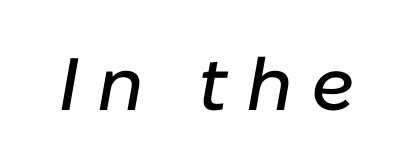
Q: Is the text italic (slanted)? A: Yes, it leans right by about 10 degrees.
Q: Is the text underlined? A: No.
Q: Is the spacing between letters normal or unusually wide? A: Unusually wide.
Q: Width (condensed, normal, or wide)? A: Normal.
Q: Stroke contrast? A: Low.
Q: x-height? A: Medium.
Q: Monospaced? A: No.
